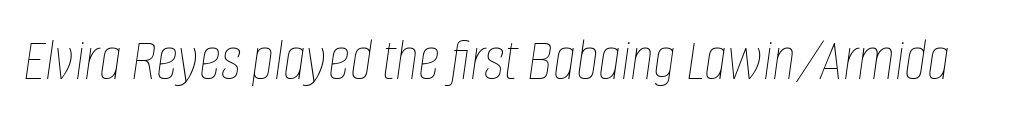
Here the glyphs are tracked normally, forming tight word shapes. These lines are rendered in a variable-pitch font. The strokes carry an ordinary text weight at most. No word sits above an underline. The text carries the slant typical of an italic or oblique font.
